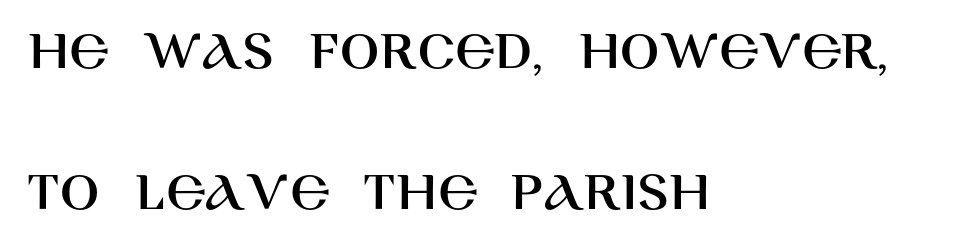
Are there feet on the stems? There aren't — it's a sans. The area under the type is left untouched. The designer dialed line spacing up above the default. Notice how the stems are strictly vertical — no italics here.
